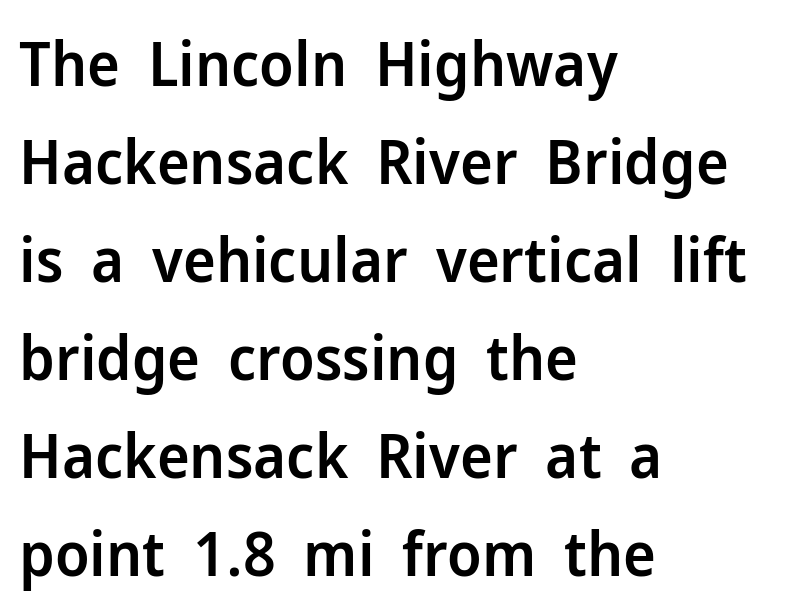
The image shows 62 px semibold sans-serif type, upright; set left-aligned, normal line spacing (1.58x), normal letter spacing, not underlined; low stroke contrast and a medium x-height.
